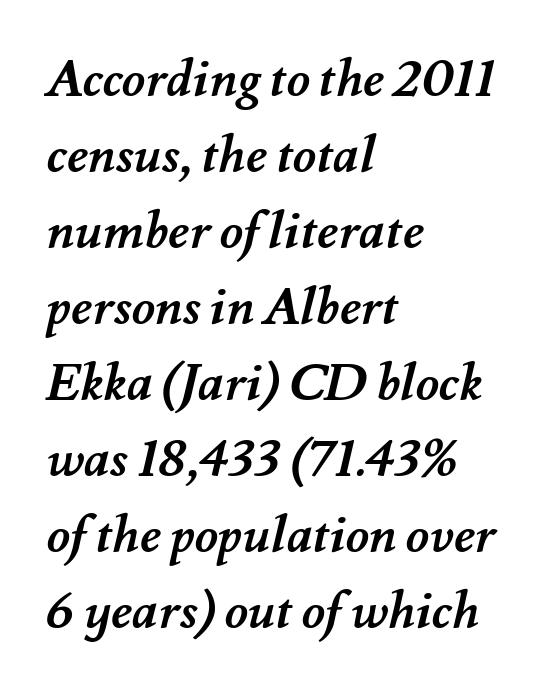
The image shows 51 px semibold type; set left-aligned, normal line spacing (1.49x), normal letter spacing, not underlined; medium stroke contrast and a small x-height.
